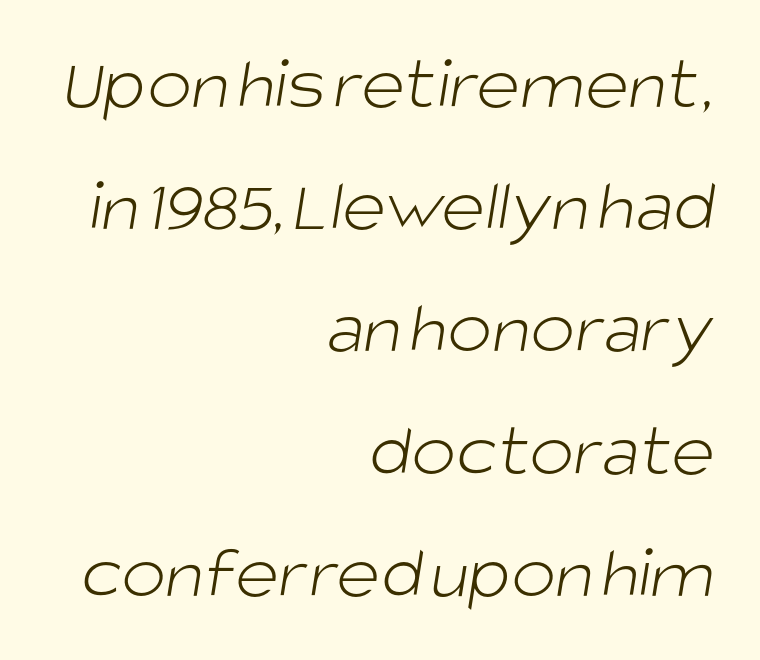
The image shows 75 px light sans-serif type; set right-aligned, normal line spacing (1.63x), normal letter spacing, not underlined; low stroke contrast and a large x-height.
